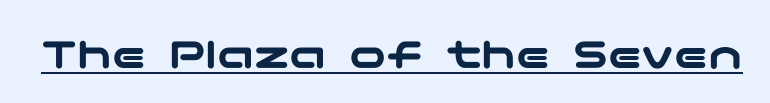
Q: Is the text italic (slanted)? A: No, it is upright.
Q: Is the typeface a serif or a sans-serif typeface? A: Sans-serif.
Q: Is the text underlined? A: Yes.
Q: Is the spacing between letters normal or unusually wide? A: Normal.
Q: Width (condensed, normal, or wide)? A: Wide.
Q: Stroke contrast? A: Low.
Q: x-height? A: Medium.
